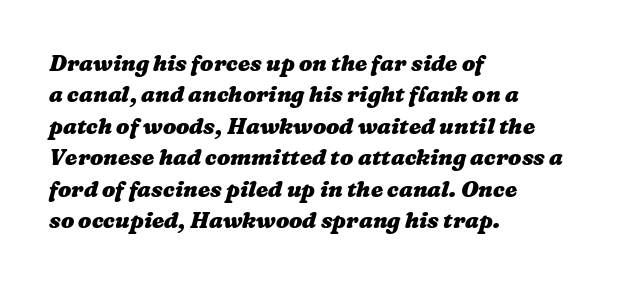
Students, this is bold: see how much ink each stroke carries. A typesetter would call this leading conventional body-copy spacing. A classic flush-left, rag-right setting is used for this passage. Does extra space separate the letters? No, they use regular spacing.
